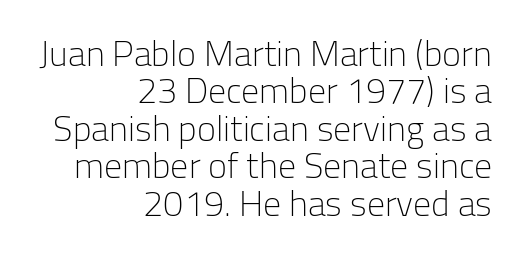
The image shows 36 px light sans-serif type, upright; set right-aligned, tight line spacing (1.04x), normal letter spacing, not underlined; low stroke contrast and a medium x-height.
